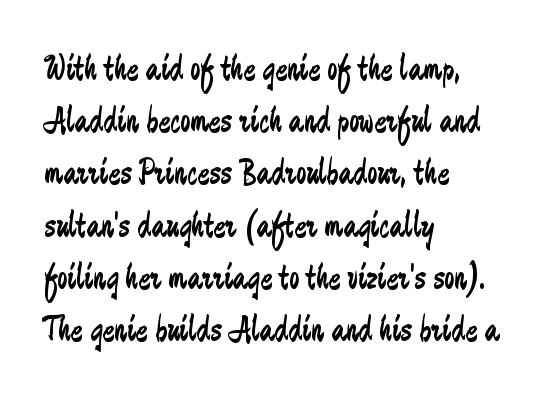
{"serif": "no", "bold": "no", "weight": "regular", "width": "condensed", "stroke_contrast": "low", "x_height": "small", "monospaced": "no", "underline": "no", "align": "left", "line_spacing": "normal", "line_spacing_ratio": 1.45, "letter_spacing": "normal", "letter_spacing_em": 0.0, "glyph_px": 36}
